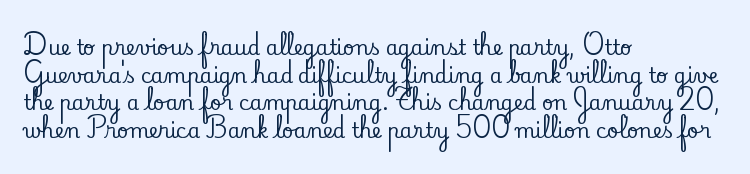
The block of text has a typical density, with ordinary space between rows. The letters stand straight up with perfectly vertical stems. Line starts are locked; line ends wander. Between one letter and the next there's only the usual sliver of space. Type without underlining.
